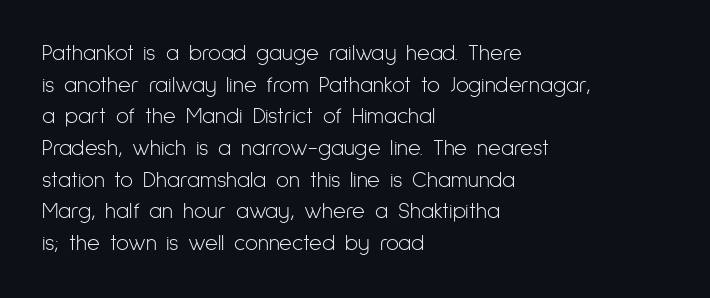
Q: Is the text bold? A: No.
Q: Is the text italic (slanted)? A: No, it is upright.
Q: Is the text underlined? A: No.
Q: How is the paragraph aligned? A: Left-aligned.
Q: Is the spacing between letters normal or unusually wide? A: Normal.
Q: Is the spacing between lines tight, normal or loose? A: Normal.
